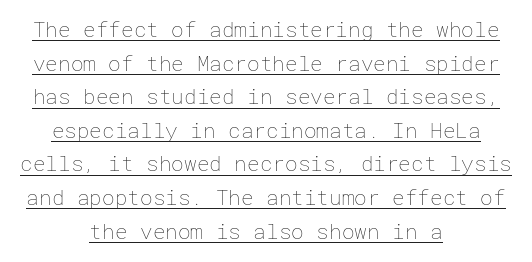
{"italic": "no", "bold": "no", "underline": "yes", "align": "center", "line_spacing": "normal", "line_spacing_ratio": 1.6, "letter_spacing": "normal", "letter_spacing_em": 0.0, "glyph_px": 21}
